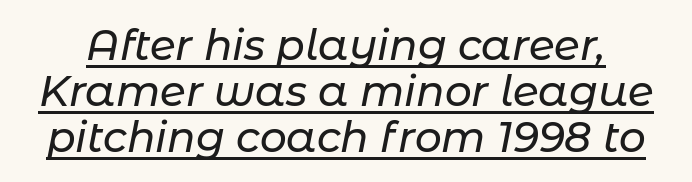
Whoever set this chose condensed vertical rhythm over breathing room. Compared with undecorated copy, this sample adds a rule below the words. Proportional: the letters do not fall into vertical columns. Is the letter spacing exaggerated? No — it looks like the ordinary default. The passage shown leans; its letterforms are oblique.
